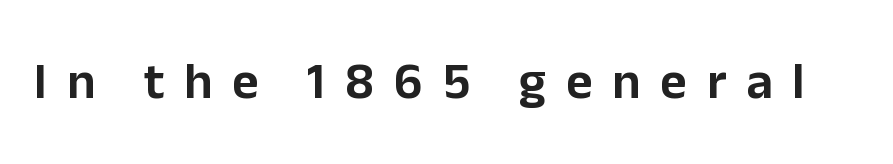
Note the varied advance widths — an 'i' is clearly narrower than an 'm'. The passage shown has open, widely tracked lettering throughout. Upright lettering throughout. Descenders are the only things crossing below the line. The glyphs in this specimen are sans serif.
